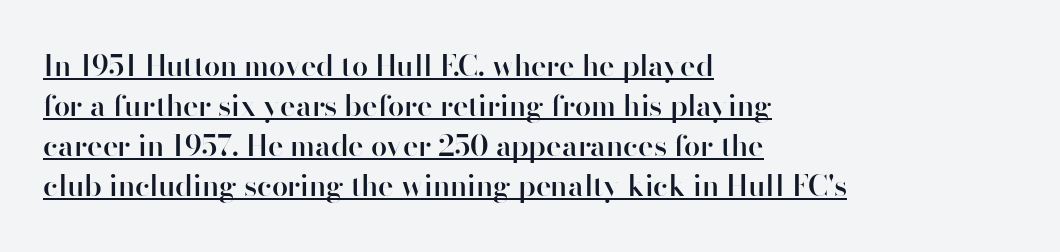
{"serif": "no", "italic": "no", "bold": "semi", "weight": "semibold", "width": "normal", "stroke_contrast": "high", "x_height": "small", "monospaced": "no", "underline": "yes", "align": "left", "line_spacing": "normal", "line_spacing_ratio": 1.38, "letter_spacing": "normal", "letter_spacing_em": 0.0, "glyph_px": 29}
